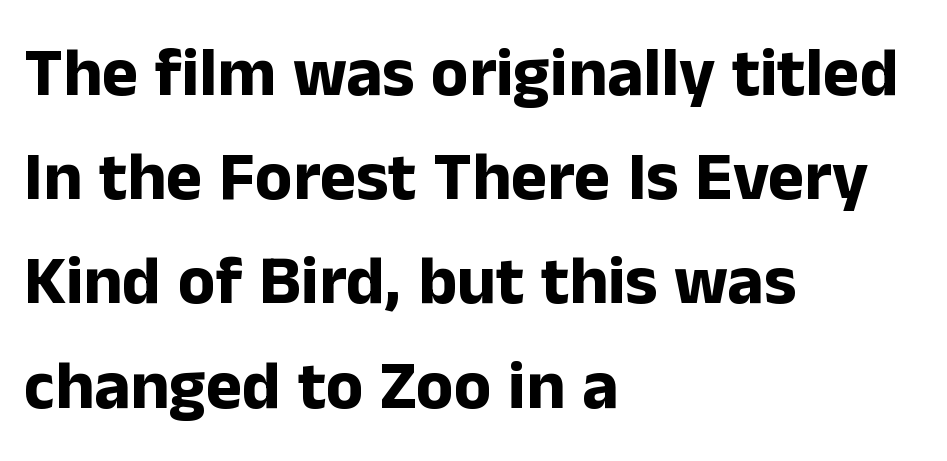
The image shows 69 px bold sans-serif type, upright; set left-aligned, normal line spacing (1.51x), normal letter spacing, not underlined; low stroke contrast and a medium x-height.
